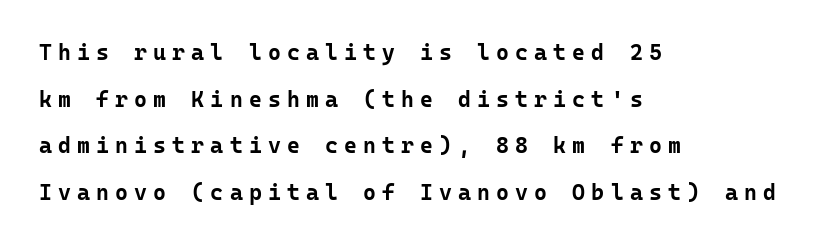
The image shows 22 px bold type, upright; set left-aligned, loose line spacing (2.12x), unusually wide letter spacing (+0.28 em), not underlined.
